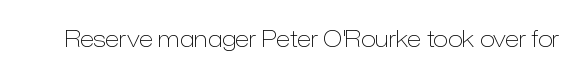
{"italic": "no", "bold": "no", "underline": "no", "letter_spacing": "normal", "letter_spacing_em": 0.0, "glyph_px": 22}
